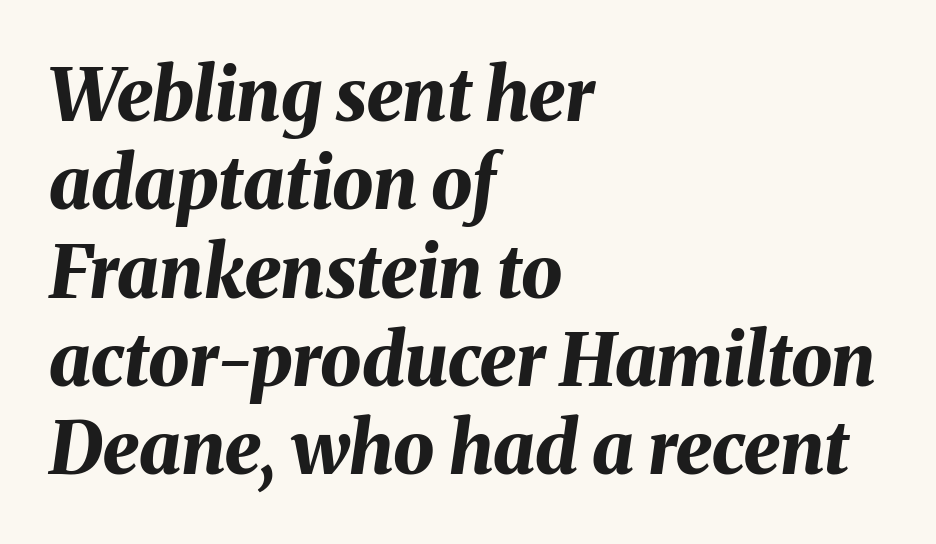
Q: Is the text bold? A: Yes.
Q: Is the text italic (slanted)? A: Yes, it leans right by about 8 degrees.
Q: Is the text underlined? A: No.
Q: How is the paragraph aligned? A: Left-aligned.
Q: Is the spacing between letters normal or unusually wide? A: Normal.
Q: Width (condensed, normal, or wide)? A: Normal.
Q: Stroke contrast? A: Medium.
Q: x-height? A: Medium.
Q: Monospaced? A: No.
